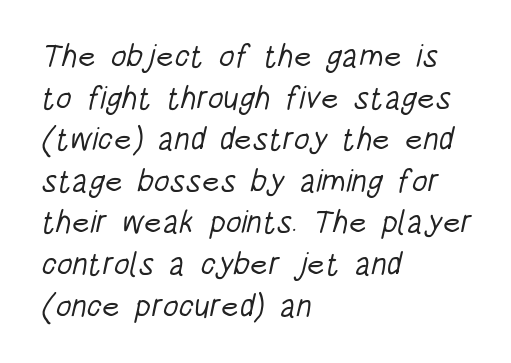
{"serif": "no", "bold": "no", "weight": "light", "width": "condensed", "stroke_contrast": "low", "x_height": "large", "monospaced": "no", "underline": "no", "align": "left", "line_spacing": "normal", "line_spacing_ratio": 1.3, "letter_spacing": "normal", "letter_spacing_em": 0.0, "glyph_px": 32}
